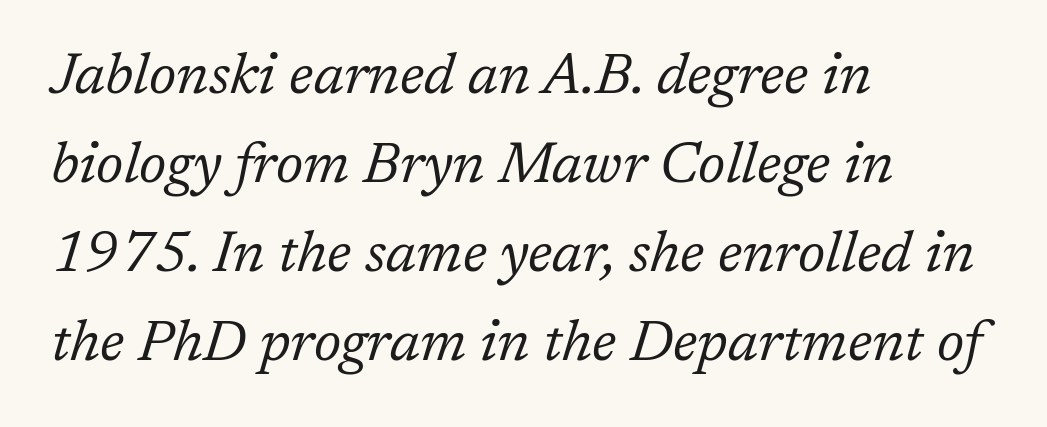
Q: Is the text bold? A: No.
Q: Is the text italic (slanted)? A: Yes, it leans right by about 17 degrees.
Q: Is the typeface a serif or a sans-serif typeface? A: Serif.
Q: Is the text underlined? A: No.
Q: How is the paragraph aligned? A: Left-aligned.
Q: Is the spacing between letters normal or unusually wide? A: Normal.
Q: Is the spacing between lines tight, normal or loose? A: Normal.
Q: Width (condensed, normal, or wide)? A: Normal.
Q: Stroke contrast? A: Low.
Q: x-height? A: Medium.
Q: Monospaced? A: No.
